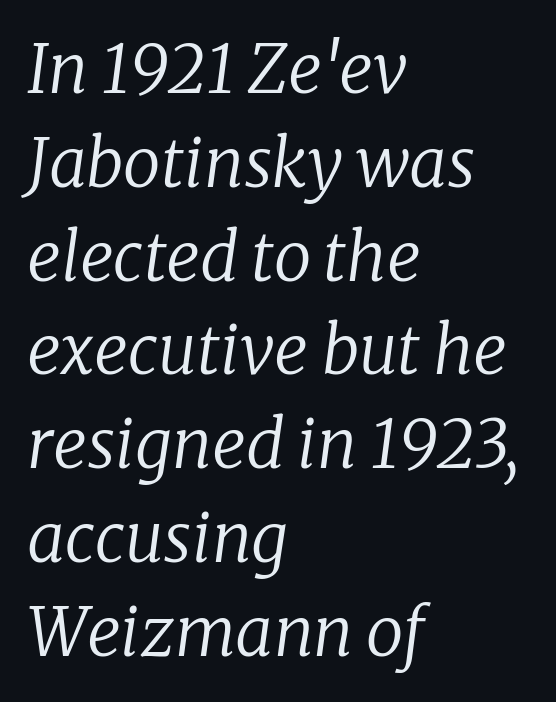
Q: Is the text bold? A: No.
Q: Is the text italic (slanted)? A: Yes, it leans right by about 8 degrees.
Q: Is the typeface a serif or a sans-serif typeface? A: Serif.
Q: Is the text underlined? A: No.
Q: How is the paragraph aligned? A: Left-aligned.
Q: Is the spacing between letters normal or unusually wide? A: Normal.
Q: Is the spacing between lines tight, normal or loose? A: Normal.
Q: Width (condensed, normal, or wide)? A: Normal.
Q: Stroke contrast? A: Low.
Q: x-height? A: Medium.
Q: Monospaced? A: No.
